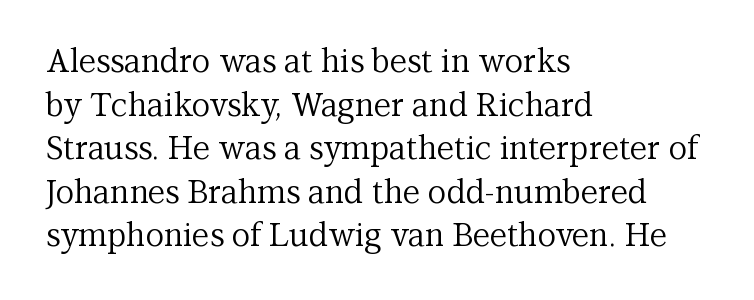
The image shows 32 px regular-weight serif type, upright; set left-aligned, normal line spacing (1.36x), normal letter spacing, not underlined; medium stroke contrast and a medium x-height.
